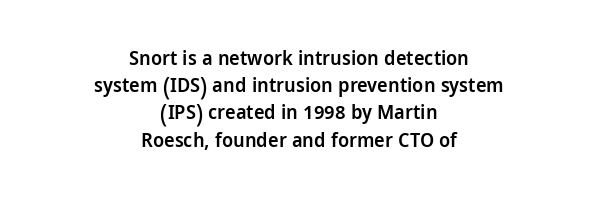
Q: Is the text bold? A: Semi-bold.
Q: Is the text italic (slanted)? A: No, it is upright.
Q: Is the text underlined? A: No.
Q: How is the paragraph aligned? A: Centered.
Q: Is the spacing between letters normal or unusually wide? A: Normal.
Q: Is the spacing between lines tight, normal or loose? A: Normal.
